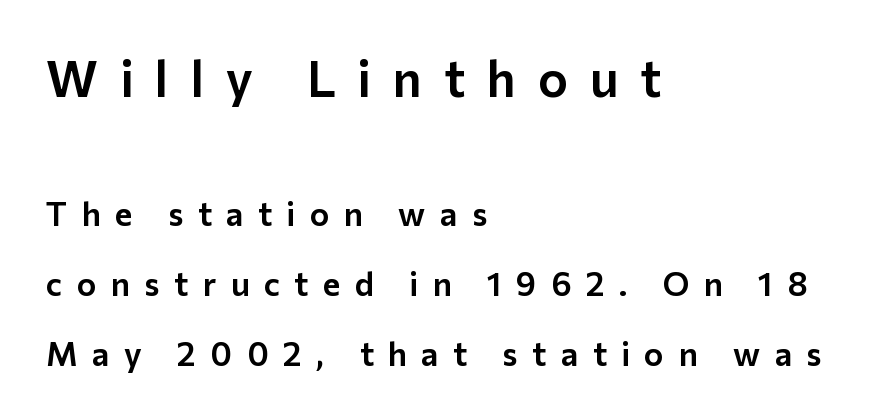
The image shows 50 px sans-serif type, upright; set left-aligned, loose line spacing (2.12x), unusually wide letter spacing (+0.44 em), not underlined; the first (top) block is 1.52x larger; low stroke contrast and a medium x-height.
